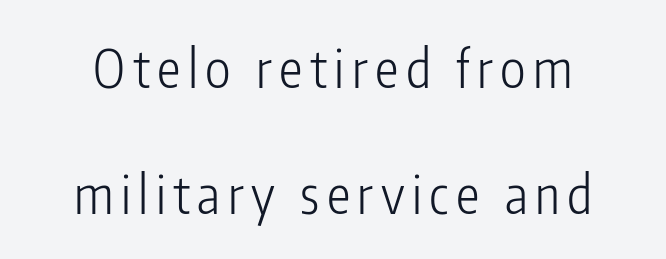
{"serif": "no", "italic": "no", "bold": "no", "weight": "light", "width": "condensed", "stroke_contrast": "low", "x_height": "medium", "monospaced": "no", "underline": "no", "line_spacing": "loose", "line_spacing_ratio": 2.37, "glyph_px": 53}
